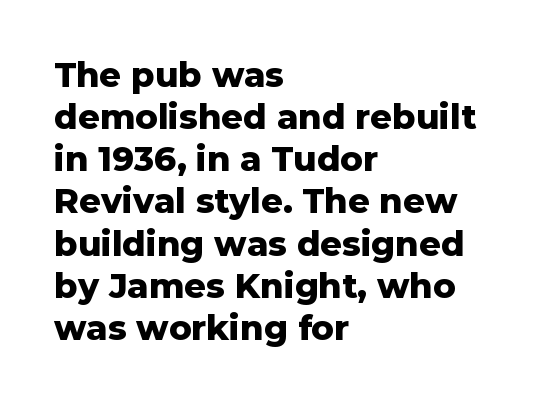
The sample has been set heavy, in full bold. There is no visible air inserted between adjacent glyphs. The rendering uses natural spacing where letterforms have individual widths. Are there feet on the stems? There aren't — it's a sans.
